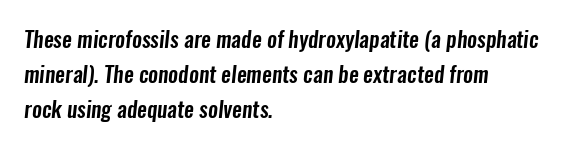
The image shows 22 px text type; set left-aligned, normal line spacing (1.59x), normal letter spacing, not underlined.
